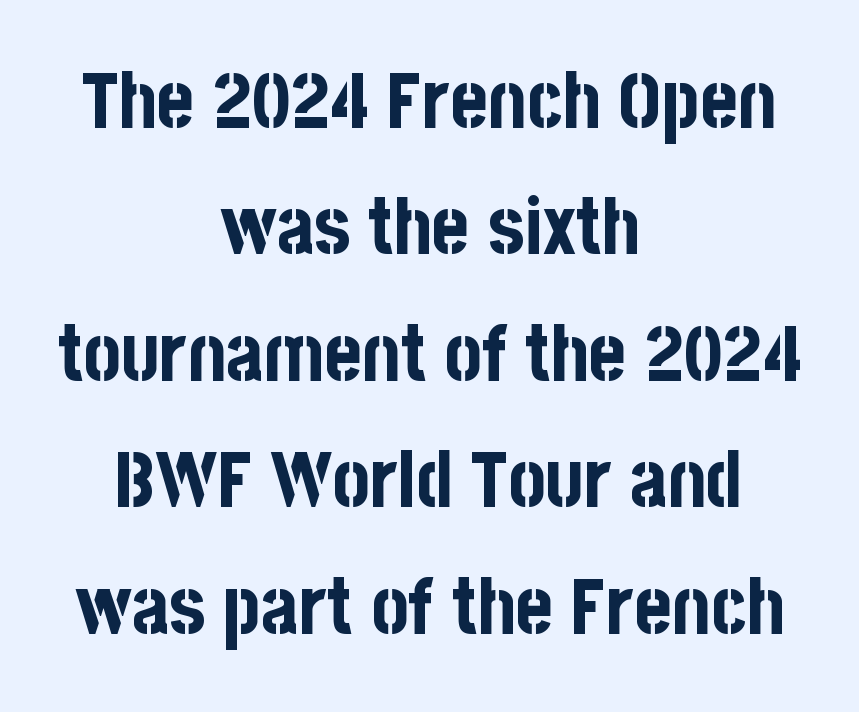
{"serif": "no", "italic": "no", "bold": "yes", "weight": "bold", "width": "condensed", "stroke_contrast": "low", "x_height": "large", "monospaced": "no", "underline": "no", "align": "center", "line_spacing": "normal", "line_spacing_ratio": 1.6, "letter_spacing": "normal", "letter_spacing_em": 0.0, "glyph_px": 79}
